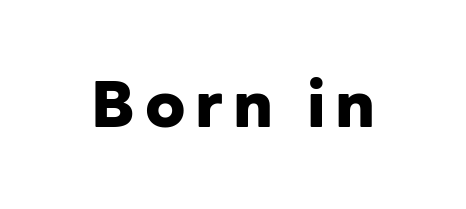
The image shows 63 px heavy sans-serif type, upright; set not underlined; low stroke contrast and a medium x-height.
